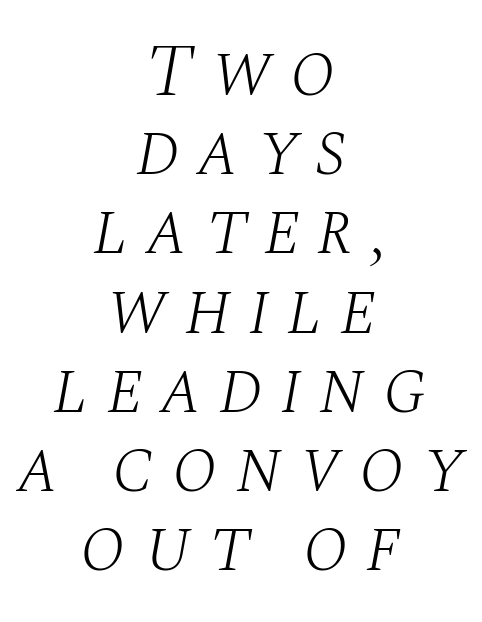
Q: Is the text bold? A: No.
Q: Is the text italic (slanted)? A: Yes, it leans right by about 10 degrees.
Q: Is the typeface a serif or a sans-serif typeface? A: Serif.
Q: Is the text underlined? A: No.
Q: How is the paragraph aligned? A: Centered.
Q: Is the spacing between letters normal or unusually wide? A: Unusually wide.
Q: Is the spacing between lines tight, normal or loose? A: Tight.
Q: Width (condensed, normal, or wide)? A: Normal.
Q: Stroke contrast? A: Medium.
Q: x-height? A: Large.
Q: Monospaced? A: No.
